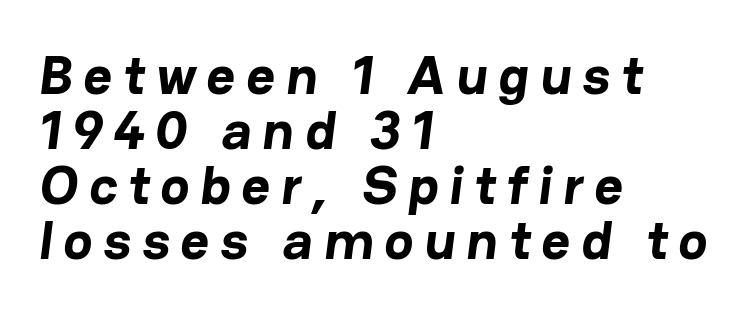
Q: Is the text bold? A: Yes.
Q: Is the typeface a serif or a sans-serif typeface? A: Sans-serif.
Q: Is the text underlined? A: No.
Q: How is the paragraph aligned? A: Left-aligned.
Q: Is the spacing between letters normal or unusually wide? A: Unusually wide.
Q: Is the spacing between lines tight, normal or loose? A: Tight.
Q: Width (condensed, normal, or wide)? A: Normal.
Q: Stroke contrast? A: Low.
Q: x-height? A: Medium.
Q: Monospaced? A: No.
